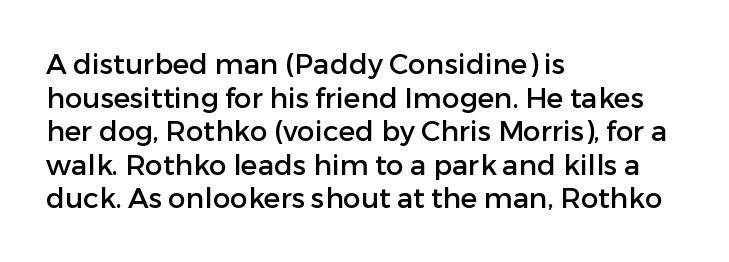
Q: Is the text italic (slanted)? A: No, it is upright.
Q: Is the typeface a serif or a sans-serif typeface? A: Sans-serif.
Q: Is the text underlined? A: No.
Q: How is the paragraph aligned? A: Left-aligned.
Q: Is the spacing between letters normal or unusually wide? A: Normal.
Q: Width (condensed, normal, or wide)? A: Normal.
Q: Stroke contrast? A: Low.
Q: x-height? A: Medium.
Q: Monospaced? A: No.
